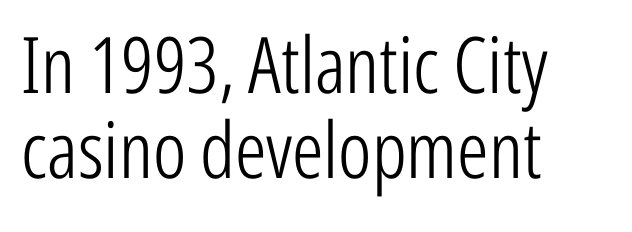
Q: Is the text bold? A: No.
Q: Is the text italic (slanted)? A: No, it is upright.
Q: Is the typeface a serif or a sans-serif typeface? A: Sans-serif.
Q: Is the text underlined? A: No.
Q: How is the paragraph aligned? A: Left-aligned.
Q: Is the spacing between letters normal or unusually wide? A: Normal.
Q: Is the spacing between lines tight, normal or loose? A: Tight.
Q: Width (condensed, normal, or wide)? A: Condensed.
Q: Stroke contrast? A: Low.
Q: x-height? A: Medium.
Q: Monospaced? A: No.
